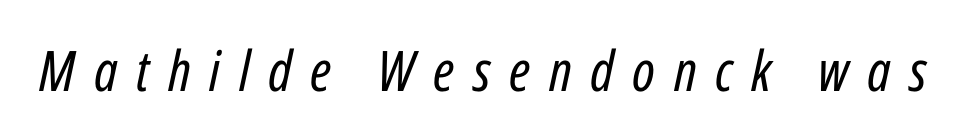
Q: Is the text bold? A: No.
Q: Is the text italic (slanted)? A: Yes, it leans right by about 12 degrees.
Q: Is the text underlined? A: No.
Q: Is the spacing between letters normal or unusually wide? A: Unusually wide.
Q: Width (condensed, normal, or wide)? A: Condensed.
Q: Stroke contrast? A: Low.
Q: x-height? A: Medium.
Q: Monospaced? A: No.
